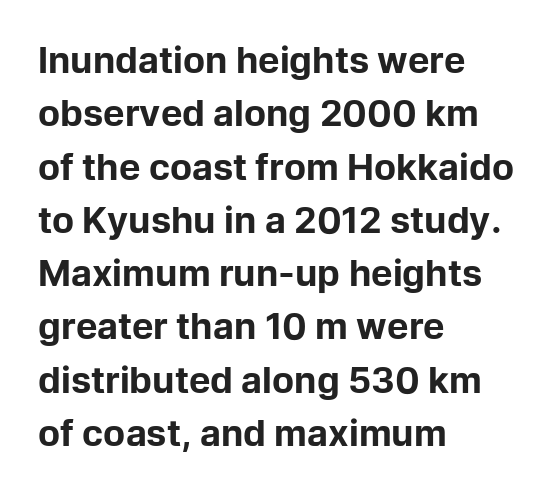
Q: Is the text bold? A: Yes.
Q: Is the text italic (slanted)? A: No, it is upright.
Q: Is the typeface a serif or a sans-serif typeface? A: Sans-serif.
Q: Is the text underlined? A: No.
Q: How is the paragraph aligned? A: Left-aligned.
Q: Is the spacing between letters normal or unusually wide? A: Normal.
Q: Is the spacing between lines tight, normal or loose? A: Normal.
Q: Width (condensed, normal, or wide)? A: Normal.
Q: Stroke contrast? A: Low.
Q: x-height? A: Medium.
Q: Monospaced? A: No.
